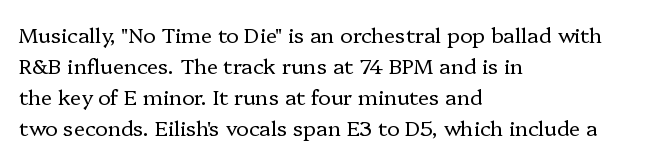
Q: Is the text bold? A: No.
Q: Is the text italic (slanted)? A: No, it is upright.
Q: Is the text underlined? A: No.
Q: How is the paragraph aligned? A: Left-aligned.
Q: Is the spacing between letters normal or unusually wide? A: Normal.
Q: Is the spacing between lines tight, normal or loose? A: Normal.
